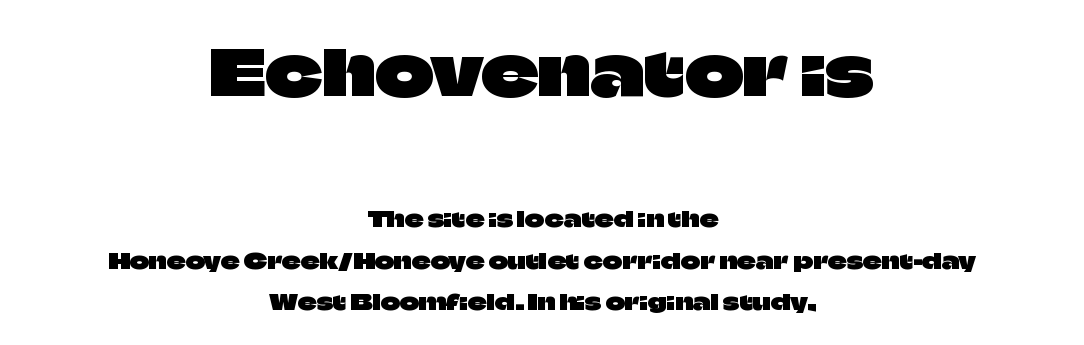
The image shows 63 px sans-serif type, upright; set centered, loose line spacing (1.99x), normal letter spacing, not underlined; the first (top) block is 3.0x larger; low stroke contrast and a large x-height.
